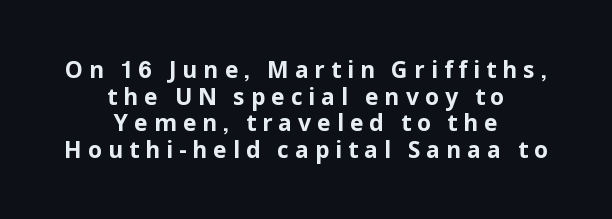
{"italic": "no", "bold": "yes", "underline": "no", "align": "center", "line_spacing_ratio": 1.16, "letter_spacing": "wide", "letter_spacing_em": 0.26, "glyph_px": 23}
